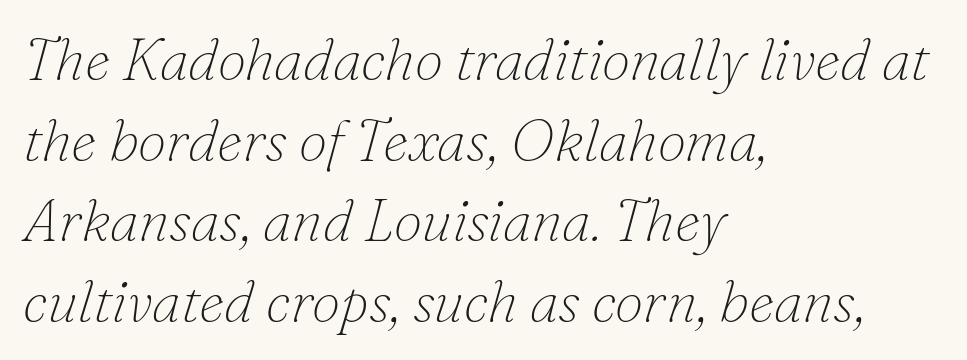
Q: Is the text bold? A: No.
Q: Is the text italic (slanted)? A: Yes, it leans right by about 16 degrees.
Q: Is the typeface a serif or a sans-serif typeface? A: Serif.
Q: Is the text underlined? A: No.
Q: How is the paragraph aligned? A: Left-aligned.
Q: Is the spacing between letters normal or unusually wide? A: Normal.
Q: Is the spacing between lines tight, normal or loose? A: Normal.
Q: Width (condensed, normal, or wide)? A: Normal.
Q: Stroke contrast? A: Low.
Q: x-height? A: Small.
Q: Monospaced? A: No.
